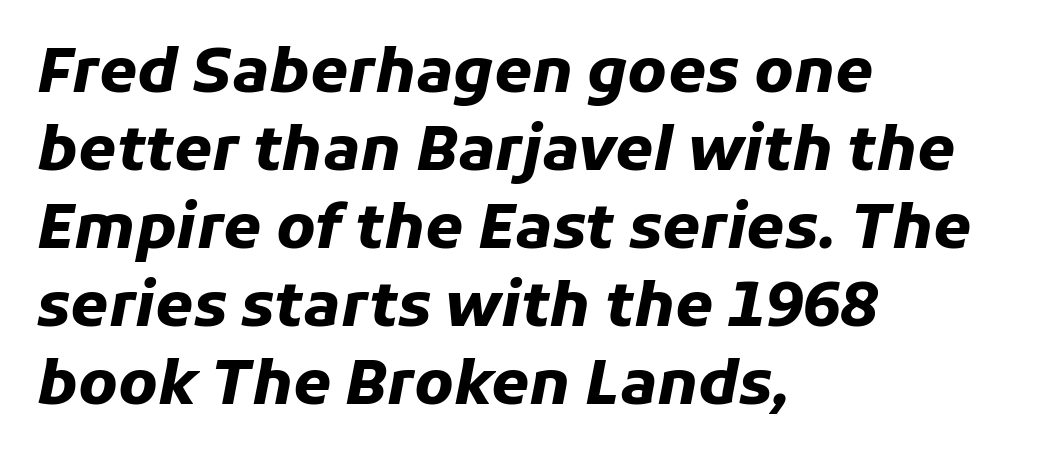
Letter spacing: default. Whoever set this chose a conventional vertical rhythm. The zone under the glyphs is completely vacant. Note the varied advance widths — an 'i' is clearly narrower than an 'm'. Its strokes are broad and dark, the hallmark of bold type.
